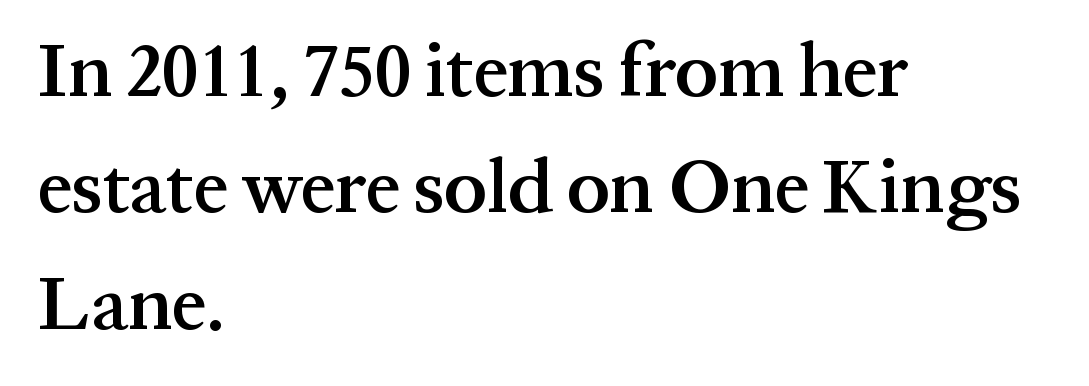
The image shows 76 px semibold serif type, upright; set left-aligned, normal line spacing (1.53x), normal letter spacing, not underlined; medium stroke contrast and a medium x-height.
